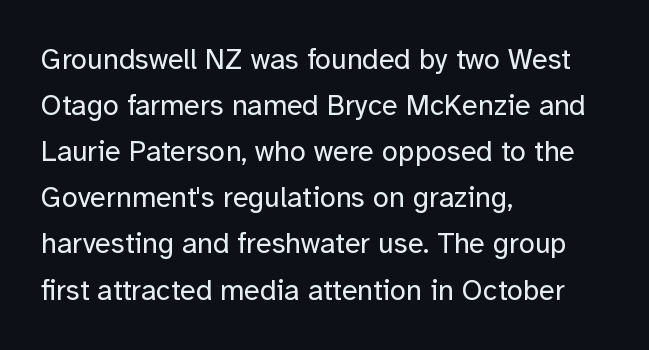
{"serif": "no", "italic": "no", "bold": "no", "weight": "regular", "width": "normal", "stroke_contrast": "low", "x_height": "medium", "monospaced": "no", "underline": "no", "align": "left", "line_spacing": "normal", "line_spacing_ratio": 1.59, "letter_spacing": "normal", "letter_spacing_em": 0.0, "glyph_px": 29}
